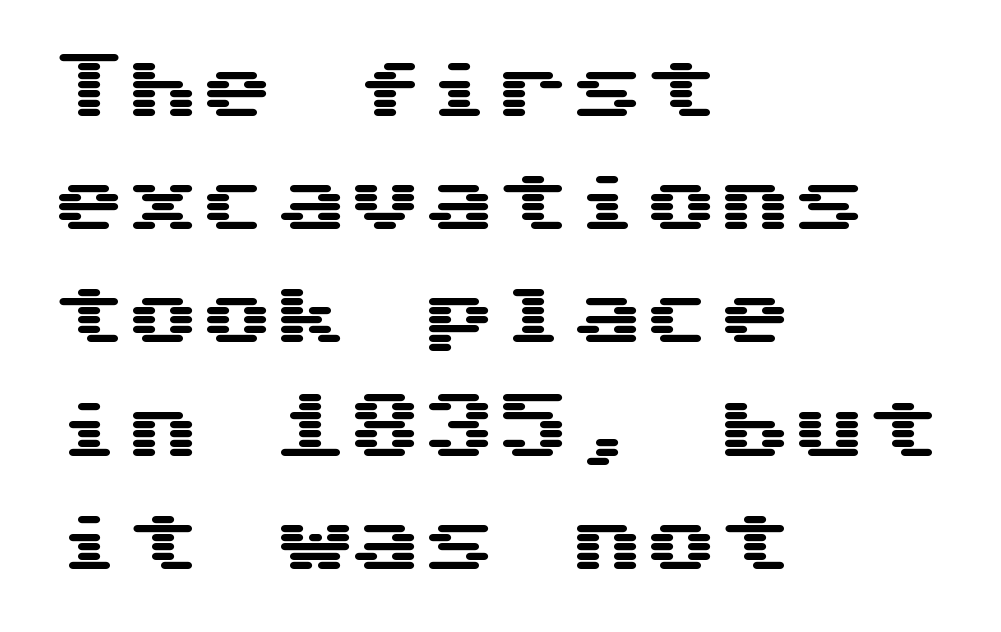
{"serif": "no", "italic": "no", "width": "wide", "stroke_contrast": "medium", "x_height": "medium", "underline": "no", "align": "left", "line_spacing": "normal", "line_spacing_ratio": 1.53, "letter_spacing": "normal", "letter_spacing_em": 0.0, "glyph_px": 74}
